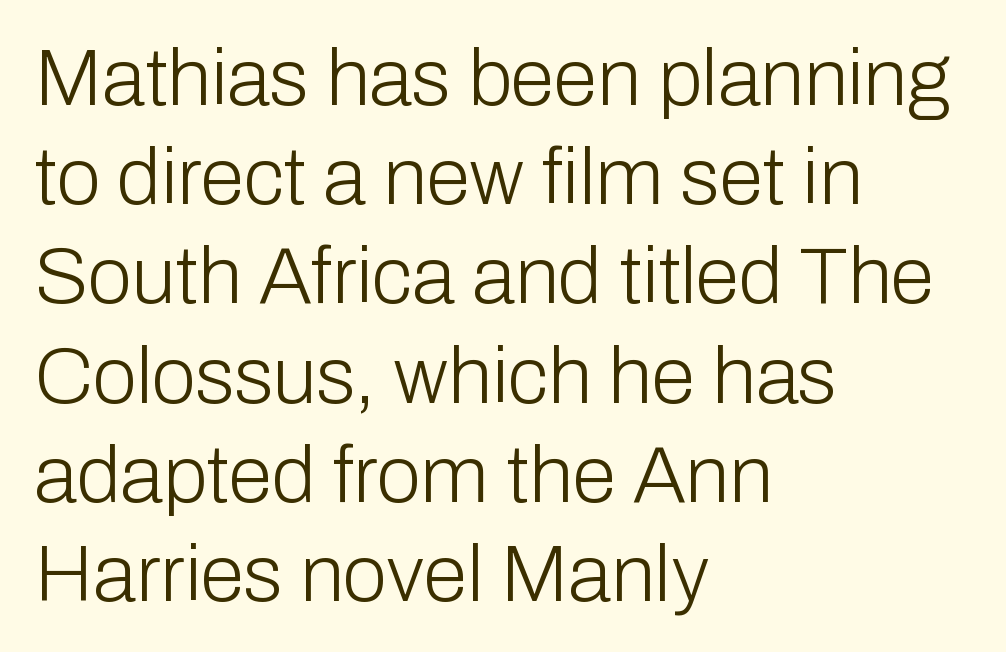
{"serif": "no", "italic": "no", "bold": "no", "weight": "light", "width": "normal", "stroke_contrast": "low", "x_height": "medium", "monospaced": "no", "underline": "no", "align": "left", "line_spacing_ratio": 1.24, "letter_spacing": "normal", "letter_spacing_em": 0.0, "glyph_px": 80}
